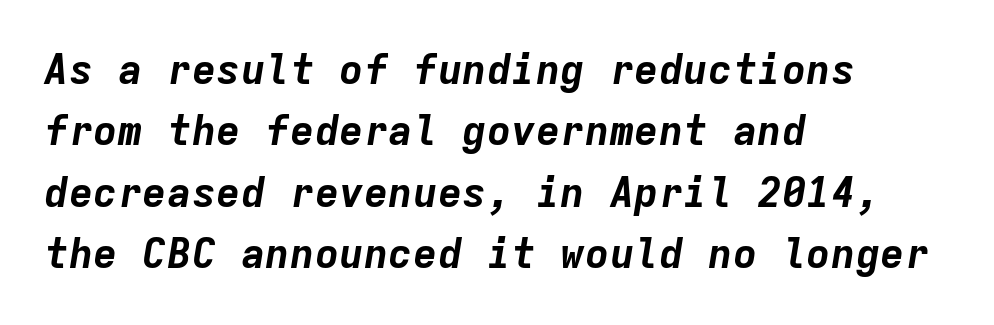
Q: Is the text bold? A: Yes.
Q: Is the text italic (slanted)? A: Yes, it leans right by about 9 degrees.
Q: Is the text underlined? A: No.
Q: How is the paragraph aligned? A: Left-aligned.
Q: Is the spacing between letters normal or unusually wide? A: Normal.
Q: Is the spacing between lines tight, normal or loose? A: Normal.
Q: Width (condensed, normal, or wide)? A: Normal.
Q: Stroke contrast? A: Low.
Q: x-height? A: Medium.
Q: Monospaced? A: Yes.
